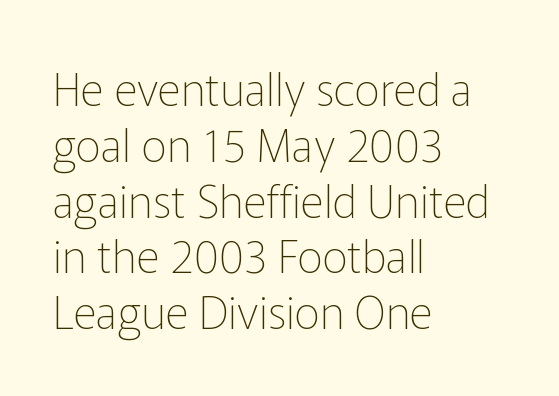
The image shows 45 px thin sans-serif type, upright; set left-aligned, line spacing 1.24x, normal letter spacing, not underlined; low stroke contrast and a medium x-height.
